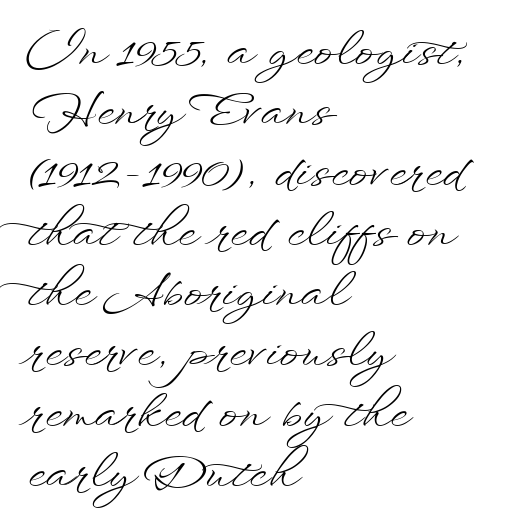
{"bold": "no", "weight": "light", "width": "wide", "stroke_contrast": "low", "x_height": "small", "monospaced": "no", "underline": "no", "align": "left", "line_spacing": "normal", "line_spacing_ratio": 1.31, "letter_spacing": "normal", "letter_spacing_em": 0.0, "glyph_px": 46}
